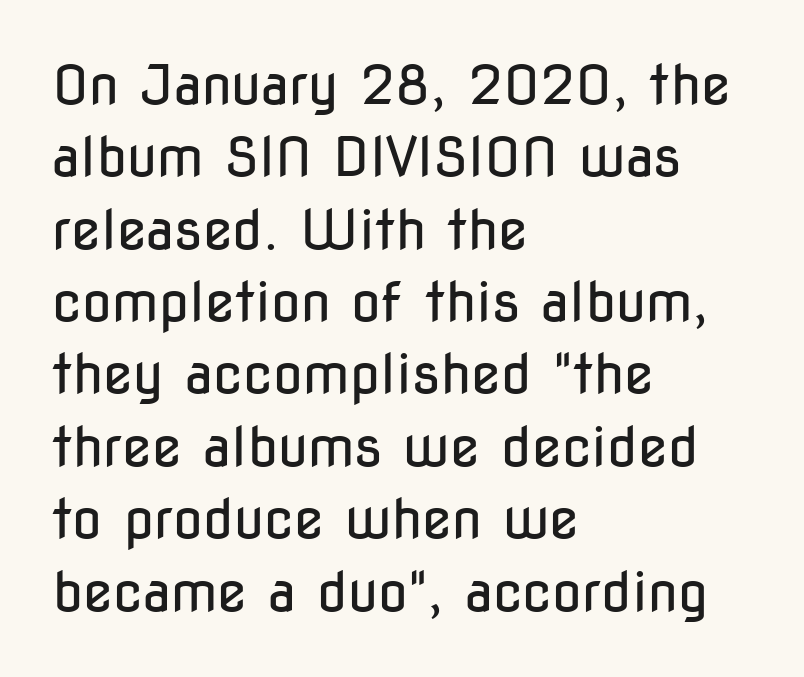
The image shows 54 px regular-weight, condensed sans-serif type, upright; set left-aligned, normal line spacing (1.34x), normal letter spacing, not underlined; low stroke contrast and a medium x-height.
